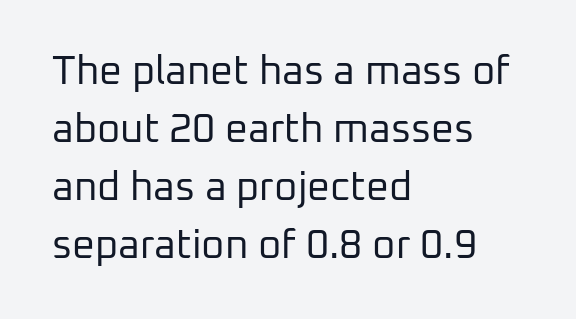
The compositor pushed each line to the left boundary. Character widths vary here, with narrow letters taking less room than wide ones. Designer's note — italics off, roman on. Each letter's strokes conclude bluntly, with no projecting serifs. The characters are drawn with everyday or finer stroke widths.
